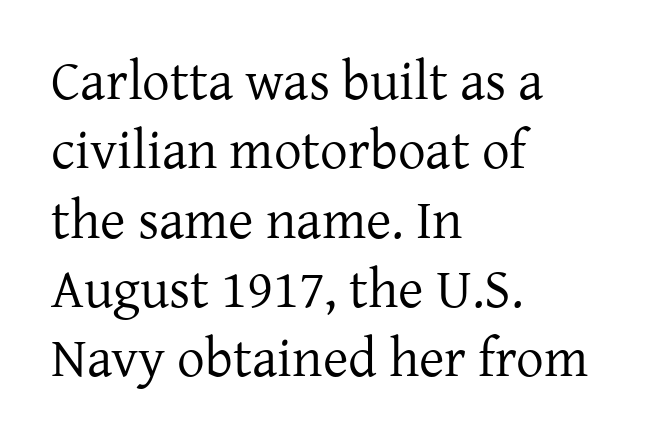
Q: Is the text bold? A: No.
Q: Is the text italic (slanted)? A: No, it is upright.
Q: Is the typeface a serif or a sans-serif typeface? A: Serif.
Q: Is the text underlined? A: No.
Q: How is the paragraph aligned? A: Left-aligned.
Q: Is the spacing between letters normal or unusually wide? A: Normal.
Q: Is the spacing between lines tight, normal or loose? A: Normal.
Q: Width (condensed, normal, or wide)? A: Normal.
Q: Stroke contrast? A: Low.
Q: x-height? A: Medium.
Q: Monospaced? A: No.
